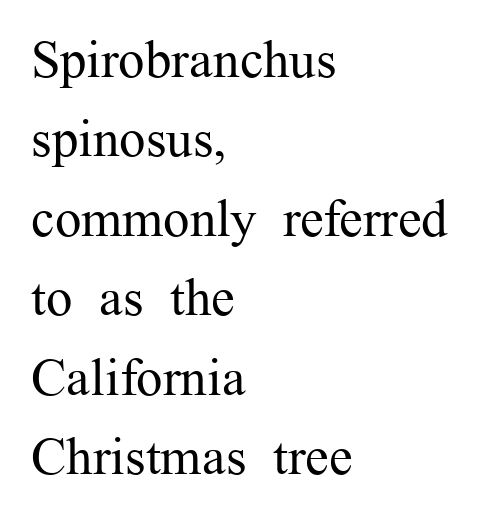
Q: Is the text bold? A: No.
Q: Is the text italic (slanted)? A: No, it is upright.
Q: Is the typeface a serif or a sans-serif typeface? A: Serif.
Q: Is the text underlined? A: No.
Q: How is the paragraph aligned? A: Left-aligned.
Q: Is the spacing between letters normal or unusually wide? A: Normal.
Q: Is the spacing between lines tight, normal or loose? A: Normal.
Q: Width (condensed, normal, or wide)? A: Normal.
Q: Stroke contrast? A: Medium.
Q: x-height? A: Medium.
Q: Monospaced? A: No.
